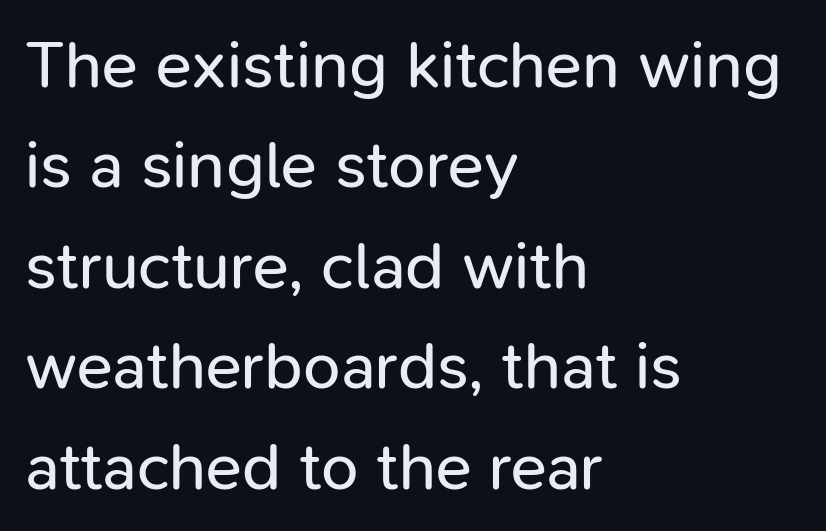
The image shows 67 px regular-weight sans-serif type, upright; set left-aligned, normal line spacing (1.5x), normal letter spacing, not underlined; low stroke contrast and a medium x-height.
